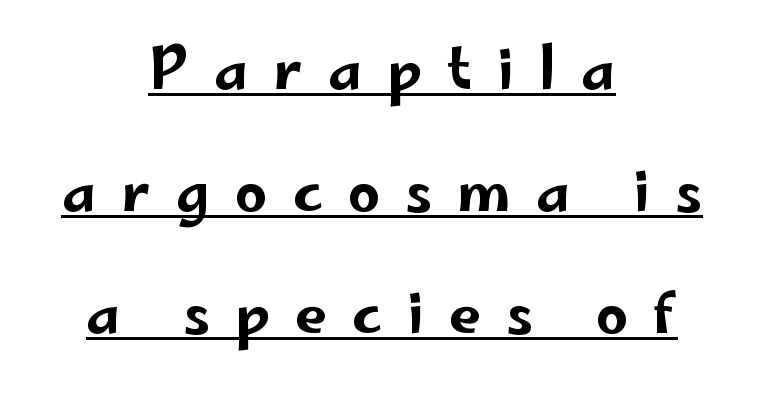
Q: Is the text italic (slanted)? A: No, it is upright.
Q: Is the typeface a serif or a sans-serif typeface? A: Sans-serif.
Q: Is the text underlined? A: Yes.
Q: How is the paragraph aligned? A: Centered.
Q: Is the spacing between letters normal or unusually wide? A: Unusually wide.
Q: Is the spacing between lines tight, normal or loose? A: Loose.
Q: Width (condensed, normal, or wide)? A: Wide.
Q: Stroke contrast? A: Low.
Q: x-height? A: Small.
Q: Monospaced? A: No.
